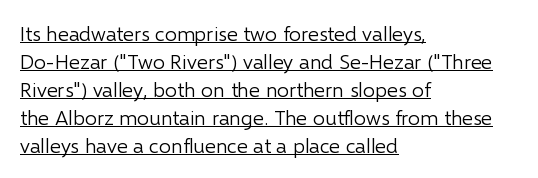
{"italic": "no", "bold": "no", "underline": "yes", "align": "left", "line_spacing": "normal", "line_spacing_ratio": 1.33, "letter_spacing": "normal", "letter_spacing_em": 0.0, "glyph_px": 21}
